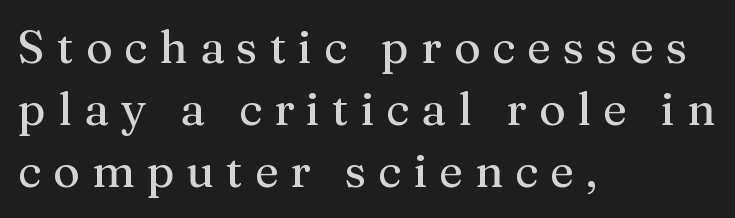
A typesetter would label this face a serif. Caption: expanded tracking, letters set apart. Think of a printed novel: that variable character pitch is what you see here. A bare baseline throughout the passage. The passage shown stacks its lines at a standard gap.
